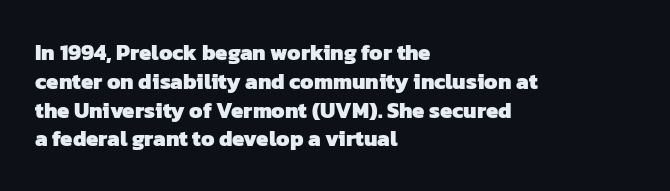
The passage shown is not underscored anywhere. Does the copy run flush right? No — it runs flush left. The rendering keeps characters at their native spacing. Caption: bold face, heavy strokes. Leading matches the norm, producing a regular column.
